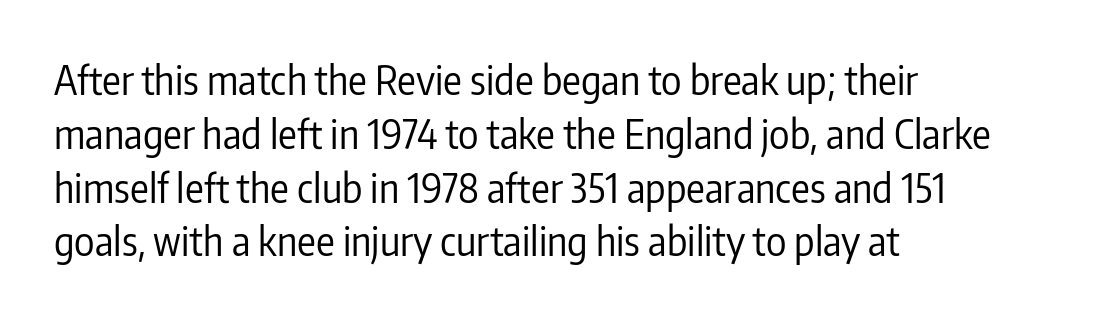
{"serif": "no", "italic": "no", "bold": "no", "weight": "regular", "width": "condensed", "stroke_contrast": "low", "x_height": "medium", "monospaced": "no", "underline": "no", "align": "left", "line_spacing": "normal", "line_spacing_ratio": 1.38, "letter_spacing": "normal", "letter_spacing_em": 0.0, "glyph_px": 39}
